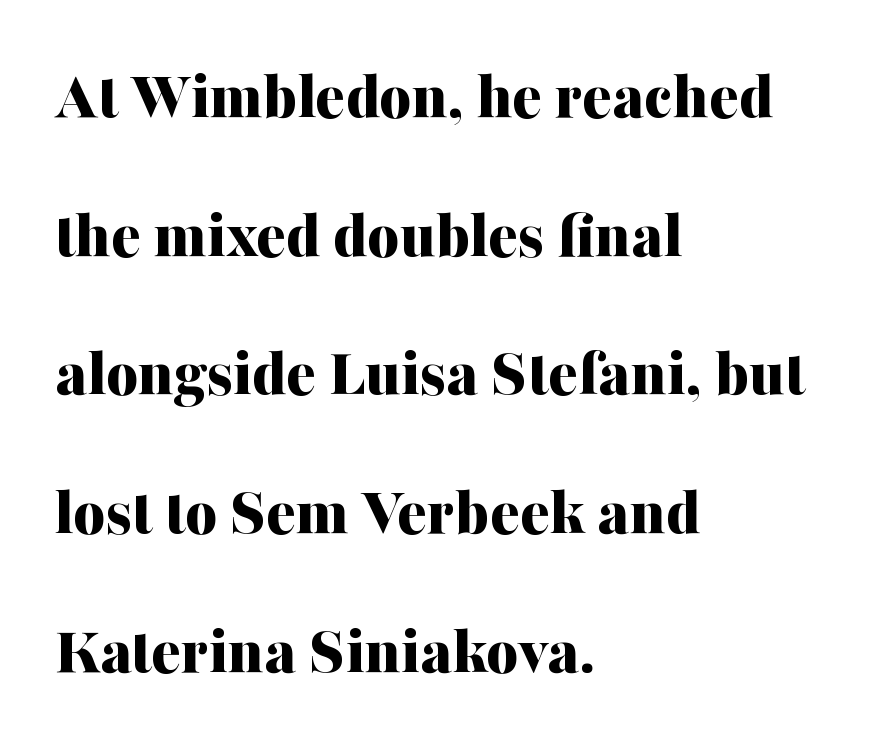
{"serif": "yes", "italic": "no", "bold": "yes", "weight": "bold", "width": "normal", "stroke_contrast": "medium", "x_height": "medium", "monospaced": "no", "underline": "no", "align": "left", "line_spacing": "loose", "line_spacing_ratio": 2.01, "letter_spacing": "normal", "letter_spacing_em": 0.0, "glyph_px": 69}
